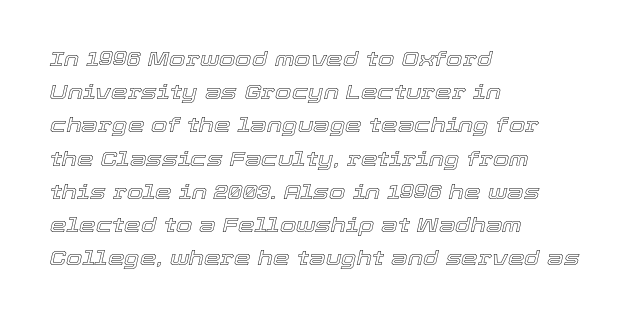
Q: Is the text italic (slanted)? A: Yes, it leans right by about 12 degrees.
Q: Is the text underlined? A: No.
Q: How is the paragraph aligned? A: Left-aligned.
Q: Is the spacing between letters normal or unusually wide? A: Normal.
Q: Is the spacing between lines tight, normal or loose? A: Normal.
